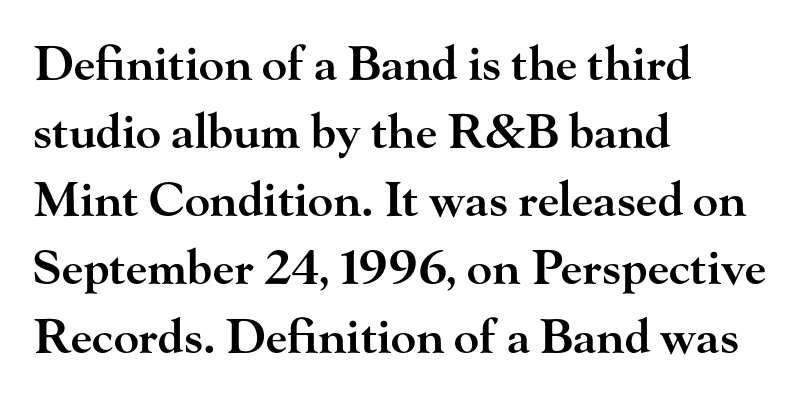
The image shows 47 px semibold, wide serif type, upright; set left-aligned, normal line spacing (1.45x), normal letter spacing, not underlined; high stroke contrast and a small x-height.
